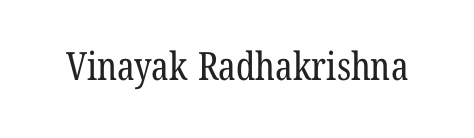
The image shows 39 px regular-weight, condensed serif type; set normal letter spacing, not underlined; low stroke contrast and a medium x-height.
